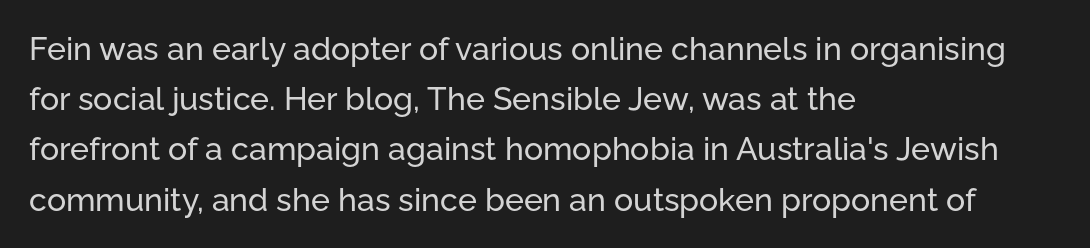
Q: Is the text italic (slanted)? A: No, it is upright.
Q: Is the typeface a serif or a sans-serif typeface? A: Sans-serif.
Q: Is the text underlined? A: No.
Q: How is the paragraph aligned? A: Left-aligned.
Q: Is the spacing between letters normal or unusually wide? A: Normal.
Q: Is the spacing between lines tight, normal or loose? A: Normal.
Q: Width (condensed, normal, or wide)? A: Normal.
Q: Stroke contrast? A: Low.
Q: x-height? A: Medium.
Q: Monospaced? A: No.
